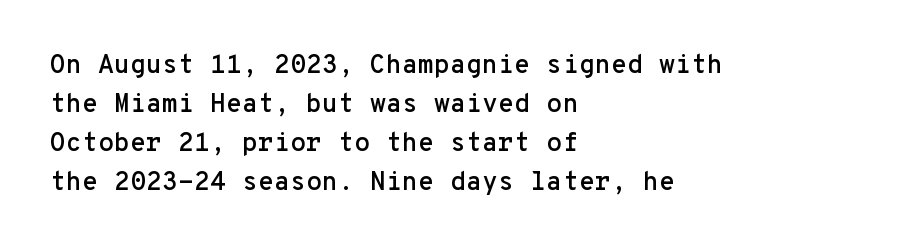
{"italic": "no", "underline": "no", "align": "left", "line_spacing": "normal", "line_spacing_ratio": 1.5, "letter_spacing": "normal", "letter_spacing_em": 0.0, "glyph_px": 26}
